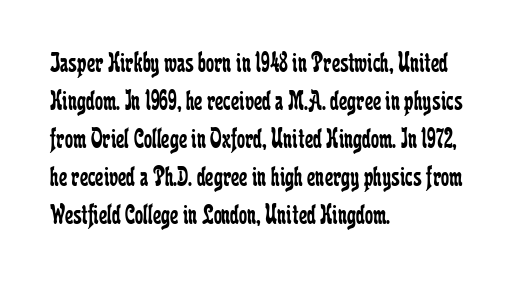
Proportional: the letters do not fall into vertical columns. Observe the serifs anchoring each vertical stroke in this sample. This is roman type, the default non-slanted kind. The letters sit at their default tracking, neither squeezed nor spread.
